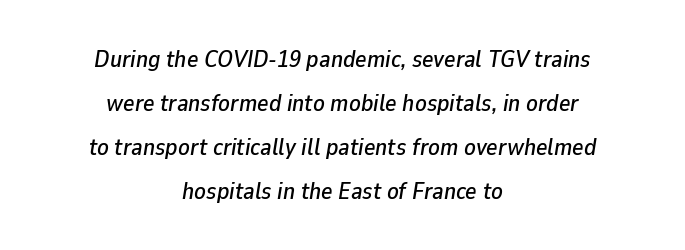
{"italic": "yes", "lean": "right", "slant_degrees": 9, "underline": "no", "align": "center", "line_spacing_ratio": 1.83, "letter_spacing": "normal", "letter_spacing_em": 0.0, "glyph_px": 24}
